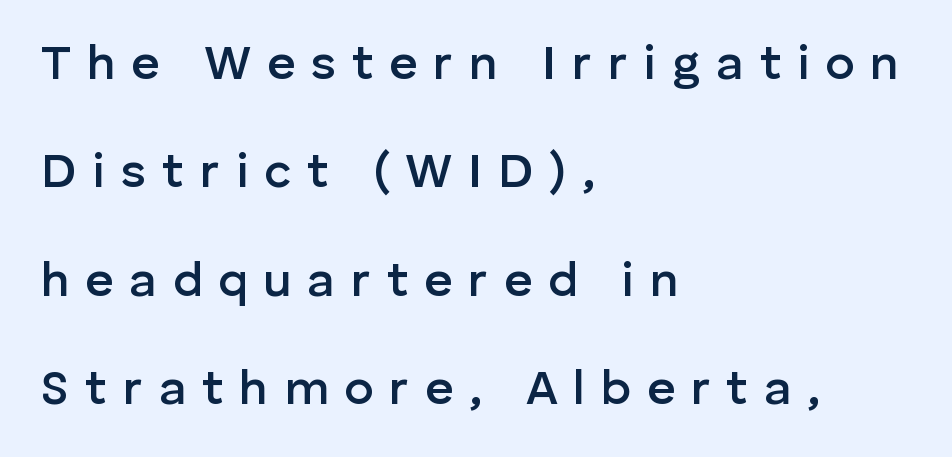
Does the leading feel generous? Absolutely, it's lavish. Unlike italic type, these characters show no tilt at all. Type style note: lacks serifs. The sample has been set in demibold, a notch under bold. Unmarked baselines from the first word to the last. In terms of letterspacing, this is a distinctly airy, spread setting.
